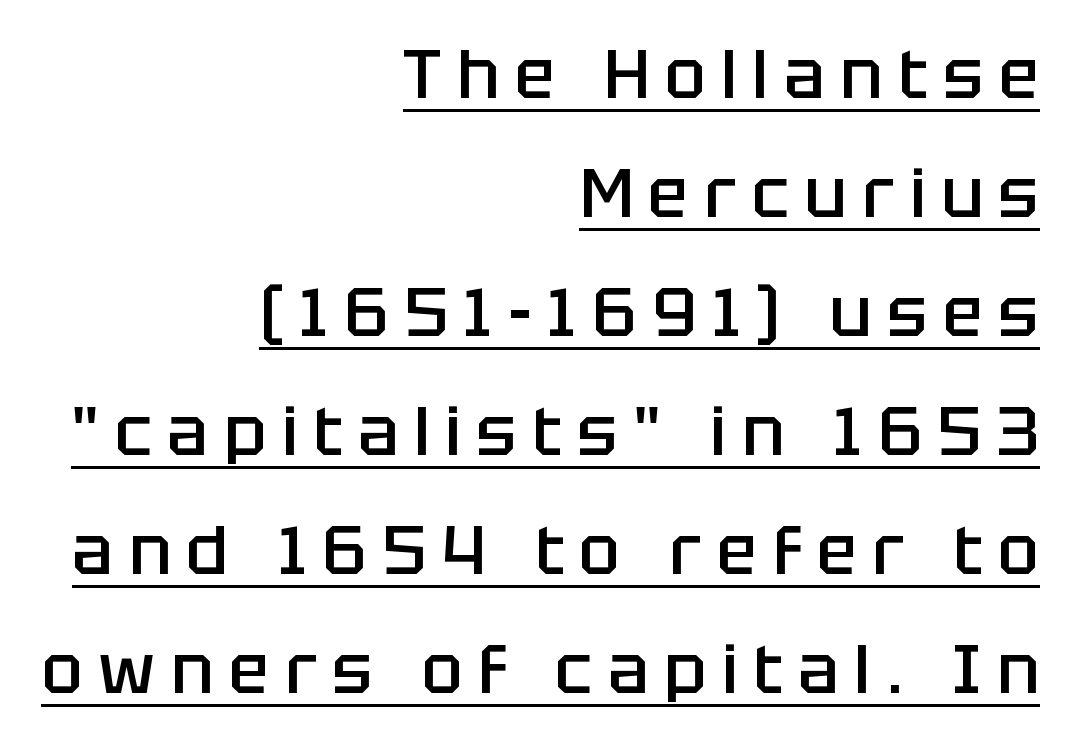
{"serif": "no", "italic": "no", "bold": "semi", "weight": "semibold", "width": "normal", "stroke_contrast": "low", "x_height": "large", "monospaced": "no", "underline": "yes", "align": "right", "line_spacing_ratio": 1.75, "letter_spacing": "wide", "letter_spacing_em": 0.23, "glyph_px": 68}
